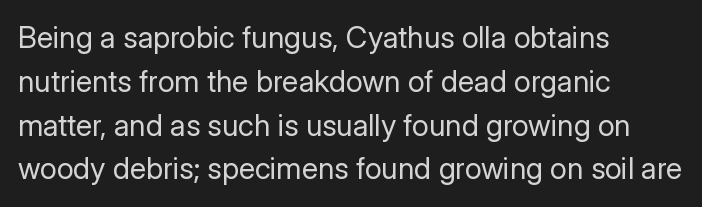
The image shows 30 px regular-weight sans-serif type, upright; set left-aligned, normal line spacing (1.46x), normal letter spacing, not underlined; low stroke contrast and a medium x-height.
